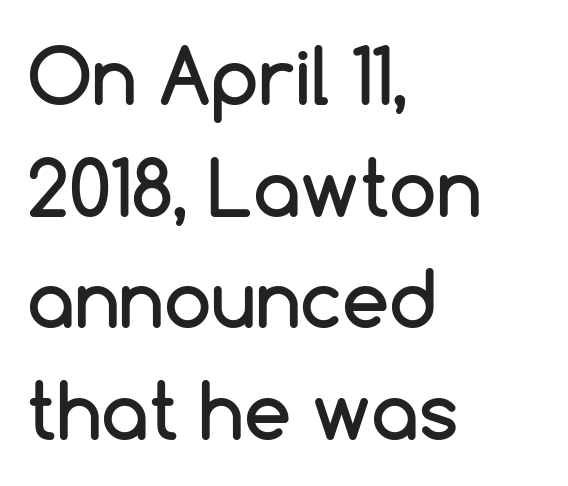
Spacing between characters is what you'd get straight out of the box. The glyphs are unaccompanied by any horizontal stroke below them. These lines are set flush left with a ragged right edge. The passage shown is typeset with a sans-serif family.
